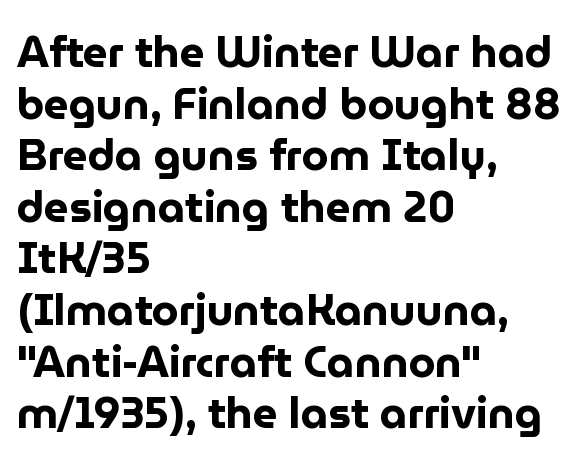
{"serif": "no", "italic": "no", "bold": "yes", "weight": "bold", "width": "normal", "stroke_contrast": "low", "x_height": "medium", "monospaced": "no", "underline": "no", "align": "left", "line_spacing_ratio": 1.2, "letter_spacing": "normal", "letter_spacing_em": 0.0, "glyph_px": 43}
